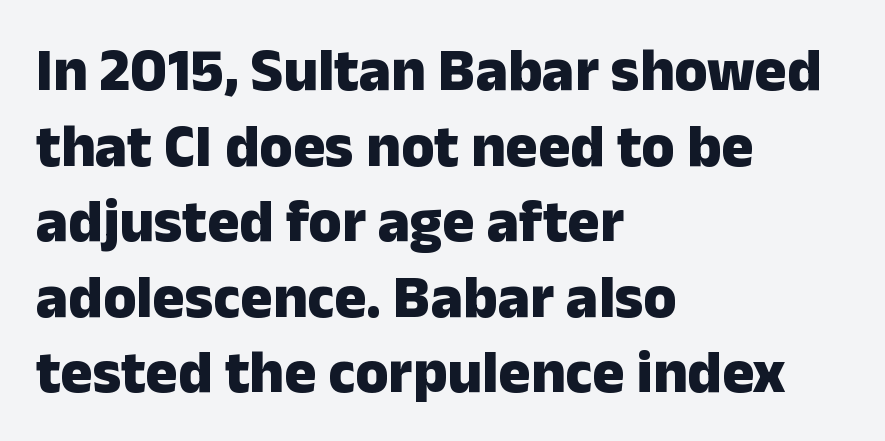
{"serif": "no", "italic": "no", "bold": "yes", "weight": "heavy", "width": "normal", "stroke_contrast": "low", "x_height": "medium", "monospaced": "no", "underline": "no", "align": "left", "line_spacing": "normal", "line_spacing_ratio": 1.26, "letter_spacing": "normal", "letter_spacing_em": 0.0, "glyph_px": 60}
